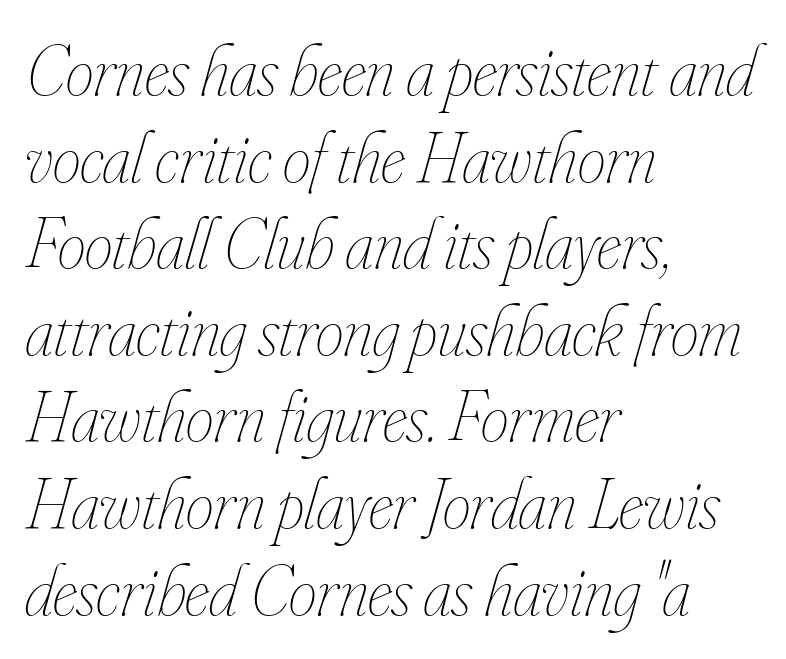
Character widths vary here, with narrow letters taking less room than wide ones. No heavy texture on the line: the type isn't bold. Honestly, there is no underline to notice here at all. The paragraph shown leans on its left margin.
